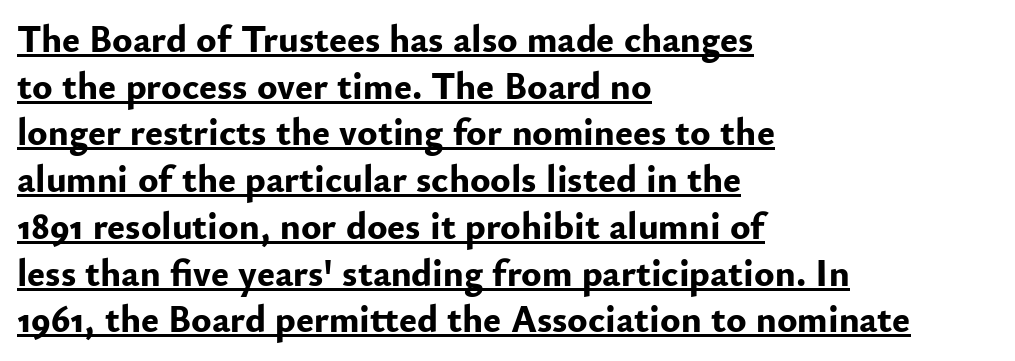
Q: Is the text bold? A: Yes.
Q: Is the text italic (slanted)? A: No, it is upright.
Q: Is the typeface a serif or a sans-serif typeface? A: Sans-serif.
Q: Is the text underlined? A: Yes.
Q: How is the paragraph aligned? A: Left-aligned.
Q: Is the spacing between letters normal or unusually wide? A: Normal.
Q: Width (condensed, normal, or wide)? A: Normal.
Q: Stroke contrast? A: Low.
Q: x-height? A: Small.
Q: Monospaced? A: No.
